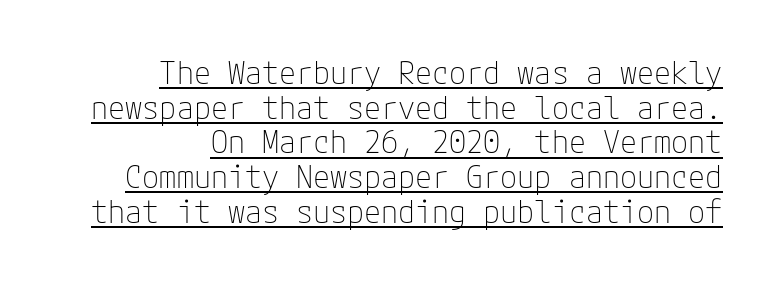
{"serif": "no", "italic": "no", "bold": "no", "weight": "thin", "width": "normal", "stroke_contrast": "low", "x_height": "medium", "underline": "yes", "align": "right", "line_spacing": "tight", "line_spacing_ratio": 1.12, "letter_spacing": "normal", "letter_spacing_em": 0.0, "glyph_px": 31}
